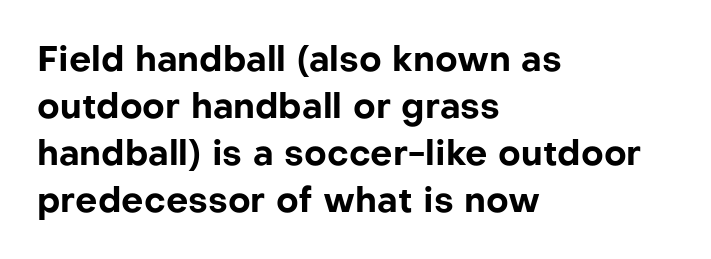
Q: Is the text bold? A: Yes.
Q: Is the text italic (slanted)? A: No, it is upright.
Q: Is the typeface a serif or a sans-serif typeface? A: Sans-serif.
Q: Is the text underlined? A: No.
Q: How is the paragraph aligned? A: Left-aligned.
Q: Is the spacing between letters normal or unusually wide? A: Normal.
Q: Is the spacing between lines tight, normal or loose? A: Normal.
Q: Width (condensed, normal, or wide)? A: Normal.
Q: Stroke contrast? A: Low.
Q: x-height? A: Medium.
Q: Monospaced? A: No.
